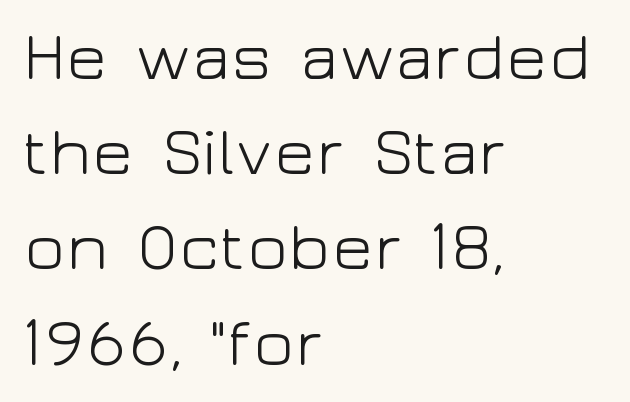
Q: Is the text bold? A: No.
Q: Is the text italic (slanted)? A: No, it is upright.
Q: Is the typeface a serif or a sans-serif typeface? A: Sans-serif.
Q: Is the text underlined? A: No.
Q: How is the paragraph aligned? A: Left-aligned.
Q: Is the spacing between letters normal or unusually wide? A: Normal.
Q: Is the spacing between lines tight, normal or loose? A: Normal.
Q: Width (condensed, normal, or wide)? A: Wide.
Q: Stroke contrast? A: Low.
Q: x-height? A: Medium.
Q: Monospaced? A: No.
